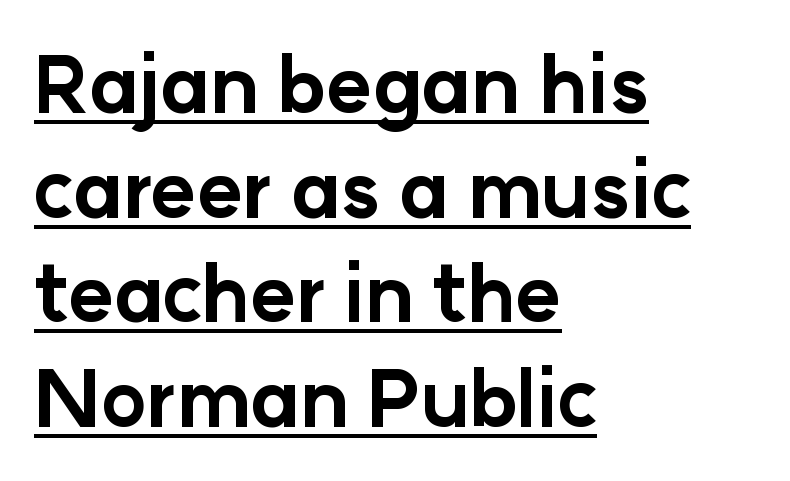
Q: Is the text bold? A: Yes.
Q: Is the text italic (slanted)? A: No, it is upright.
Q: Is the typeface a serif or a sans-serif typeface? A: Sans-serif.
Q: Is the text underlined? A: Yes.
Q: How is the paragraph aligned? A: Left-aligned.
Q: Is the spacing between letters normal or unusually wide? A: Normal.
Q: Is the spacing between lines tight, normal or loose? A: Normal.
Q: Width (condensed, normal, or wide)? A: Normal.
Q: Stroke contrast? A: Low.
Q: x-height? A: Medium.
Q: Monospaced? A: No.
